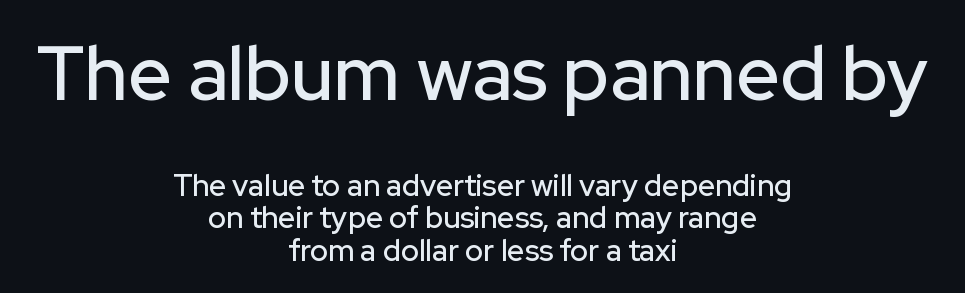
Whoever set this made the first block the dominant, larger element. The passage shown has conventional tracking throughout. Very little white space separates one row of letters from the next. Is this a fixed-width face? No — the glyphs have proportional, varying widths. The specimen omits any rule beneath the text block's lines. Posture: vertical.
